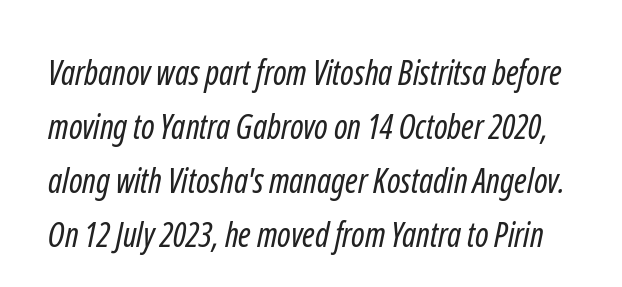
The image shows 34 px regular-weight, condensed sans-serif type; set normal line spacing (1.59x), normal letter spacing, not underlined; low stroke contrast and a medium x-height.
